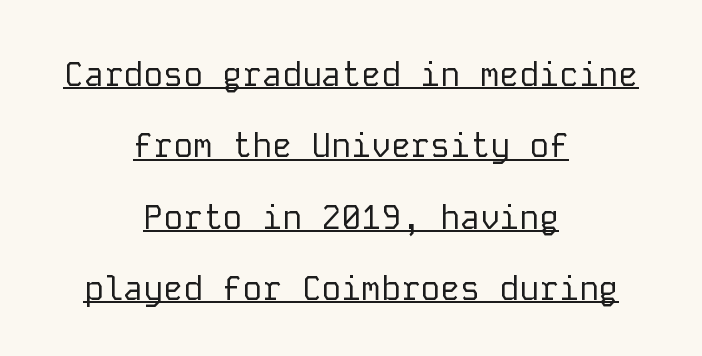
Q: Is the text bold? A: No.
Q: Is the text italic (slanted)? A: No, it is upright.
Q: Is the typeface a serif or a sans-serif typeface? A: Sans-serif.
Q: Is the text underlined? A: Yes.
Q: How is the paragraph aligned? A: Centered.
Q: Is the spacing between letters normal or unusually wide? A: Normal.
Q: Is the spacing between lines tight, normal or loose? A: Loose.
Q: Width (condensed, normal, or wide)? A: Normal.
Q: Stroke contrast? A: Low.
Q: x-height? A: Medium.
Q: Monospaced? A: Yes.
